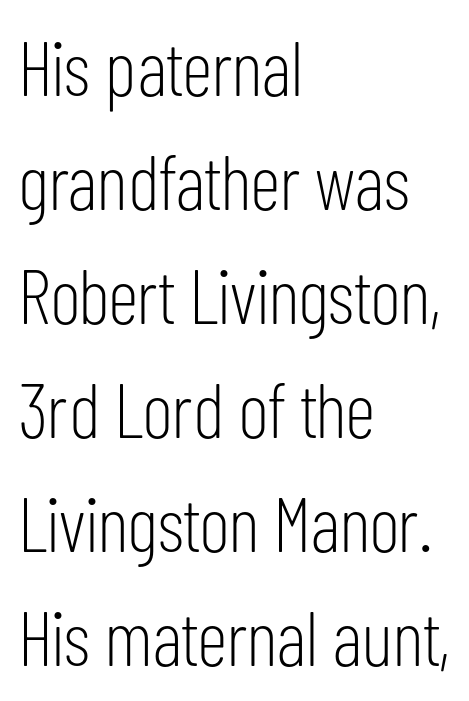
The face used here is proportionally spaced, like ordinary book or web type. When letters stand straight like this, we call the style roman or upright. Compared with a centered layout, this one pins lines to the left instead. Reading down the column, the eye jumps a familiar distance to each next line.
